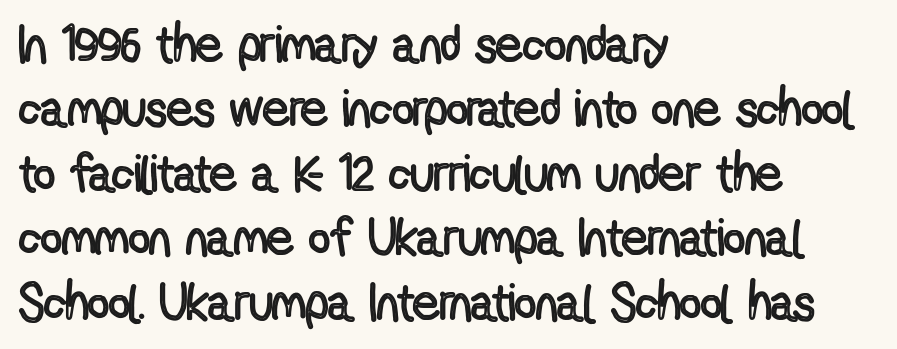
{"italic": "no", "width": "condensed", "x_height": "medium", "monospaced": "no", "underline": "no", "align": "left", "line_spacing_ratio": 1.24, "letter_spacing": "normal", "letter_spacing_em": 0.0, "glyph_px": 52}
